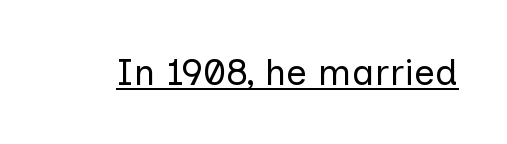
The image shows 37 px regular-weight sans-serif type, upright; set normal letter spacing, underlined; low stroke contrast and a medium x-height.
